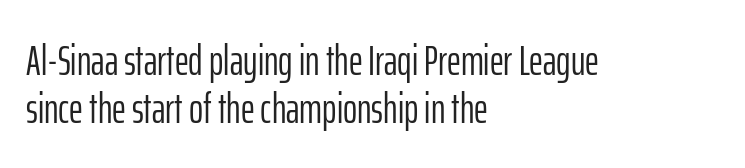
Q: Is the text bold? A: No.
Q: Is the text italic (slanted)? A: No, it is upright.
Q: Is the typeface a serif or a sans-serif typeface? A: Sans-serif.
Q: Is the text underlined? A: No.
Q: How is the paragraph aligned? A: Left-aligned.
Q: Is the spacing between letters normal or unusually wide? A: Normal.
Q: Is the spacing between lines tight, normal or loose? A: Tight.
Q: Width (condensed, normal, or wide)? A: Condensed.
Q: Stroke contrast? A: Low.
Q: x-height? A: Medium.
Q: Monospaced? A: No.
